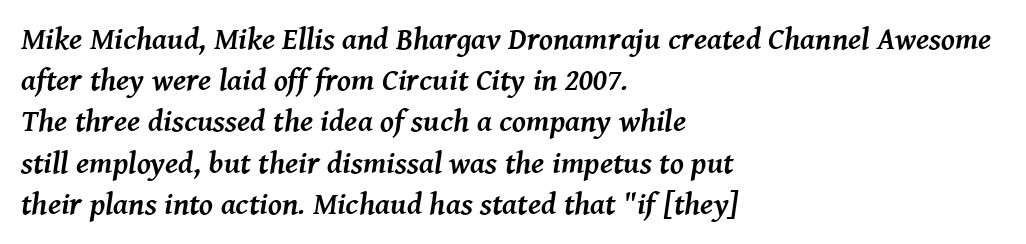
The image shows 31 px semibold serif type, italic (leaning right); set left-aligned, normal line spacing (1.33x), normal letter spacing, not underlined; medium stroke contrast and a medium x-height.
